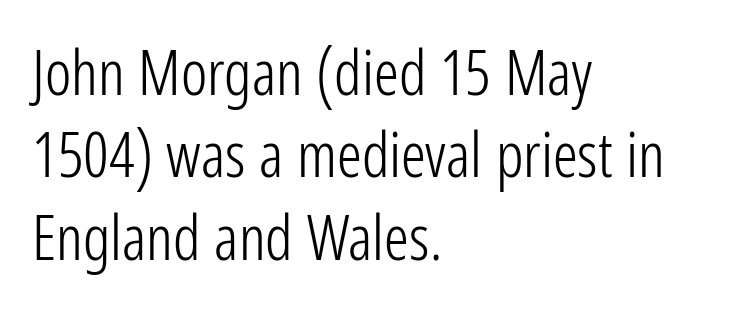
The ragged edge is on the right, which tells us the setting is flush left. Note the varied advance widths — an 'i' is clearly narrower than an 'm'. On a weight scale, this lands at 450 or below. Inter-character spacing is left at the font's built-in metrics. Vertical spacing — default. It's the straight-up-and-down kind of type.
